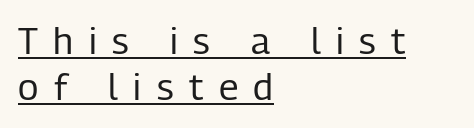
Q: Is the text bold? A: No.
Q: Is the text italic (slanted)? A: No, it is upright.
Q: Is the typeface a serif or a sans-serif typeface? A: Sans-serif.
Q: Is the text underlined? A: Yes.
Q: How is the paragraph aligned? A: Left-aligned.
Q: Is the spacing between letters normal or unusually wide? A: Unusually wide.
Q: Is the spacing between lines tight, normal or loose? A: Normal.
Q: Width (condensed, normal, or wide)? A: Condensed.
Q: Stroke contrast? A: Low.
Q: x-height? A: Medium.
Q: Monospaced? A: No.
